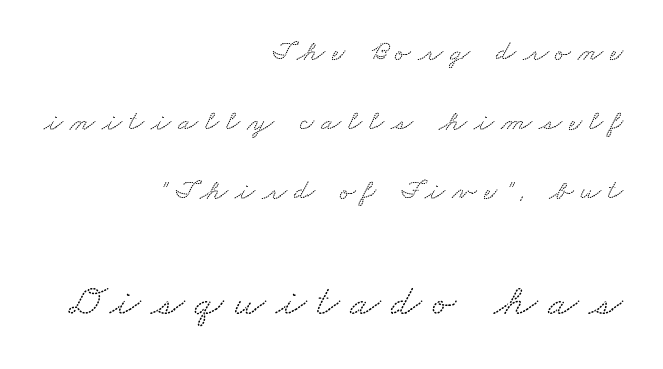
Q: Is the text underlined? A: No.
Q: How is the paragraph aligned? A: Right-aligned.
Q: Is the spacing between letters normal or unusually wide? A: Unusually wide.
Q: Is the spacing between lines tight, normal or loose? A: Loose.
Q: Which block of text is set in a larger size, the first (top) or the second (bottom)? A: The second (bottom) one.
Q: Width (condensed, normal, or wide)? A: Wide.
Q: Stroke contrast? A: Low.
Q: x-height? A: Small.
Q: Monospaced? A: No.
